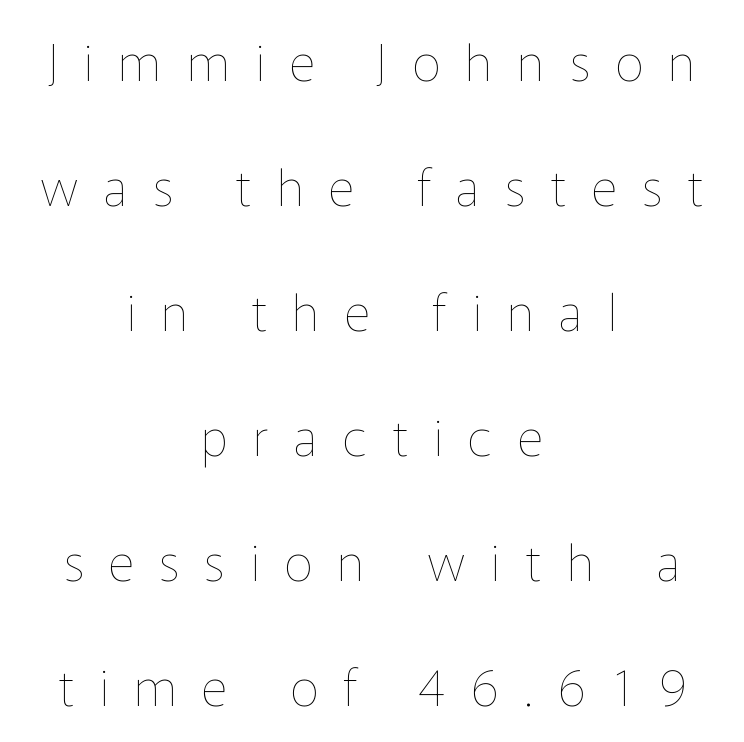
{"italic": "no", "bold": "no", "weight": "thin", "width": "normal", "stroke_contrast": "low", "x_height": "medium", "monospaced": "no", "underline": "no", "align": "center", "line_spacing": "loose", "line_spacing_ratio": 2.45, "letter_spacing": "wide", "letter_spacing_em": 0.49, "glyph_px": 51}
